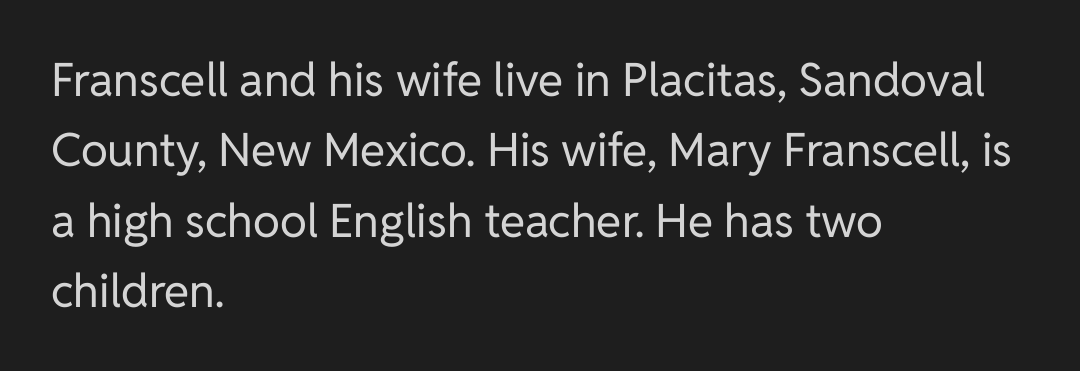
These lines are rendered in a variable-pitch font. Summary of vertical rhythm: regular, with standard interline spacing. Decoration check: the copy has no underline. A typesetter would label this face a sans. Line beginnings align vertically; line endings do not.
